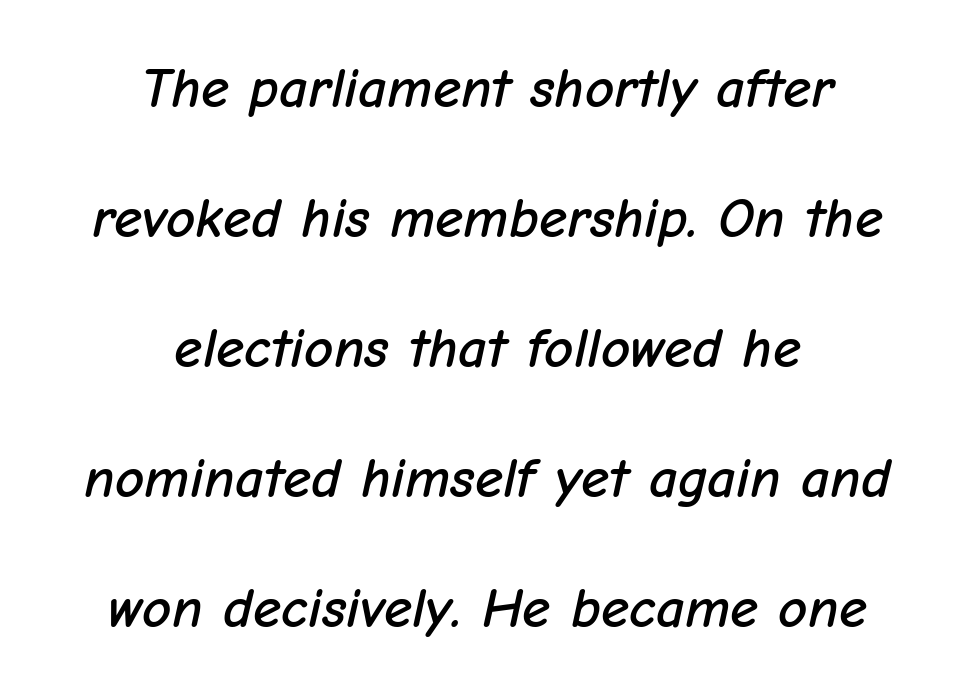
{"italic": "yes", "lean": "right", "slant_degrees": 12, "width": "normal", "stroke_contrast": "low", "x_height": "medium", "monospaced": "no", "underline": "no", "align": "center", "line_spacing": "loose", "line_spacing_ratio": 2.28, "letter_spacing": "normal", "letter_spacing_em": 0.0, "glyph_px": 57}
